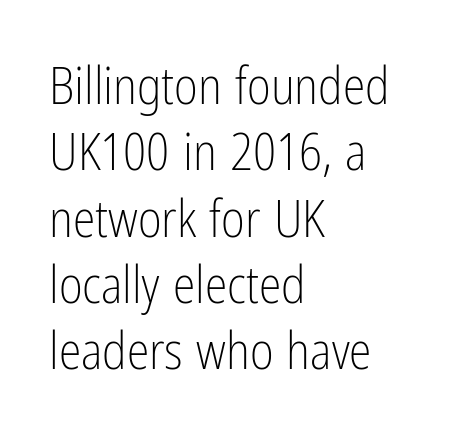
The image shows 51 px light, condensed sans-serif type, upright; set left-aligned, normal line spacing (1.3x), normal letter spacing, not underlined; low stroke contrast and a medium x-height.
